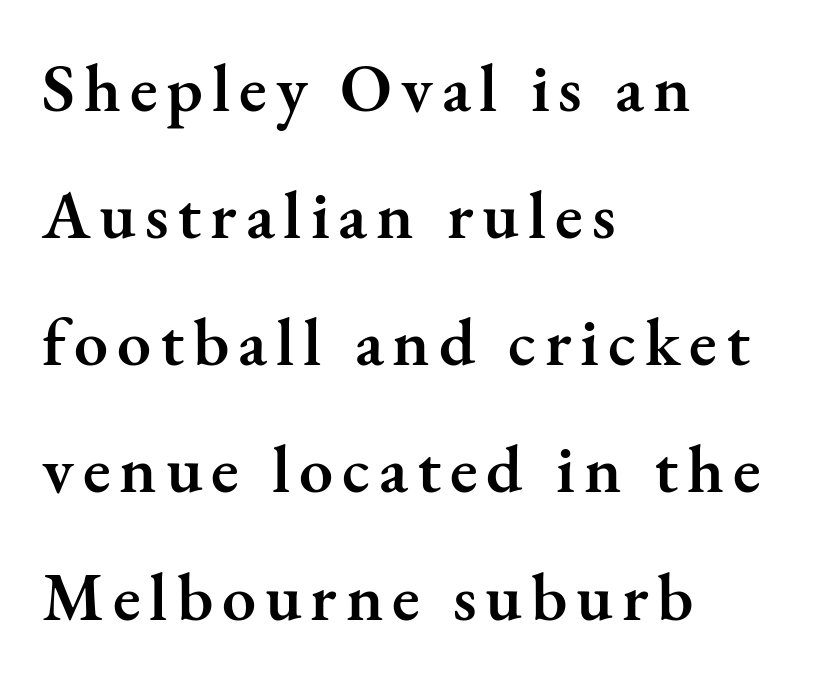
{"serif": "yes", "italic": "no", "bold": "semi", "weight": "semibold", "width": "normal", "stroke_contrast": "medium", "x_height": "small", "monospaced": "no", "underline": "no", "align": "left", "line_spacing_ratio": 1.87, "glyph_px": 68}
